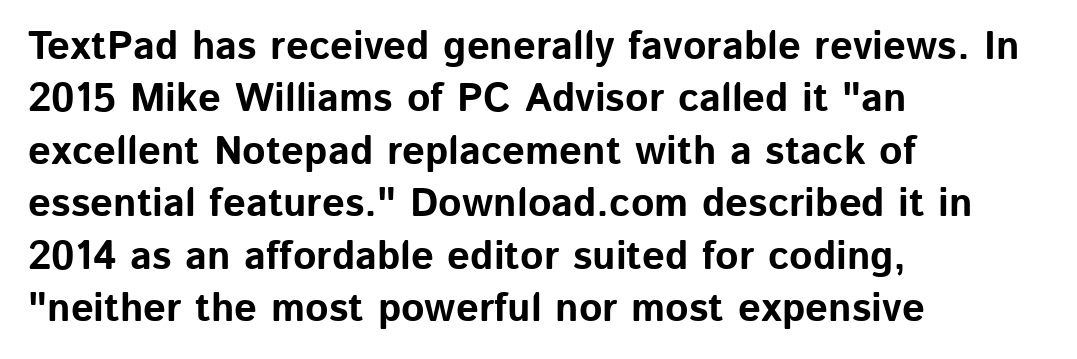
{"serif": "no", "italic": "no", "bold": "yes", "weight": "bold", "width": "normal", "stroke_contrast": "low", "x_height": "medium", "monospaced": "no", "underline": "no", "align": "left", "line_spacing": "normal", "line_spacing_ratio": 1.31, "letter_spacing": "normal", "letter_spacing_em": 0.0, "glyph_px": 40}
